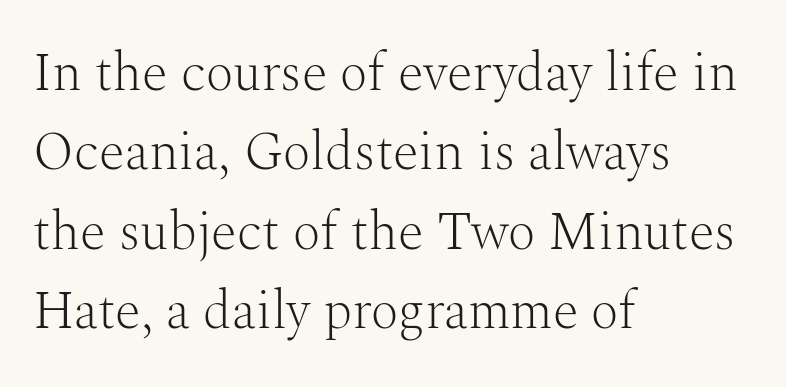
Q: Is the text bold? A: No.
Q: Is the text italic (slanted)? A: No, it is upright.
Q: Is the typeface a serif or a sans-serif typeface? A: Serif.
Q: Is the text underlined? A: No.
Q: How is the paragraph aligned? A: Left-aligned.
Q: Is the spacing between letters normal or unusually wide? A: Normal.
Q: Is the spacing between lines tight, normal or loose? A: Normal.
Q: Width (condensed, normal, or wide)? A: Normal.
Q: Stroke contrast? A: Medium.
Q: x-height? A: Medium.
Q: Monospaced? A: No.
